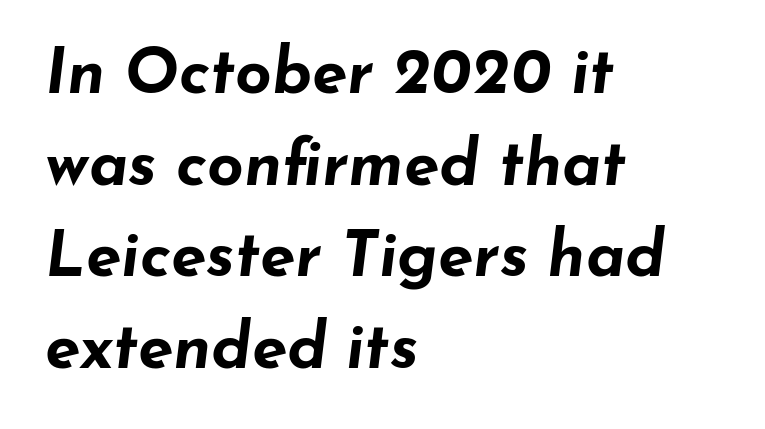
The whole block is typeset with a tilt. These lines sit exactly where default settings would place them. Descenders hang freely into open space. Line beginnings align vertically; line endings do not.
